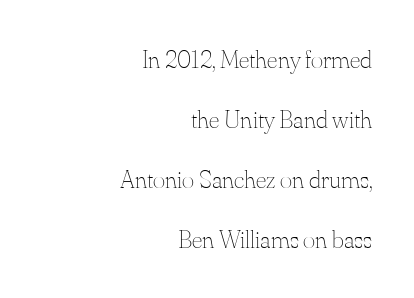
Q: Is the text bold? A: No.
Q: Is the text italic (slanted)? A: No, it is upright.
Q: Is the text underlined? A: No.
Q: How is the paragraph aligned? A: Right-aligned.
Q: Is the spacing between letters normal or unusually wide? A: Normal.
Q: Is the spacing between lines tight, normal or loose? A: Loose.
